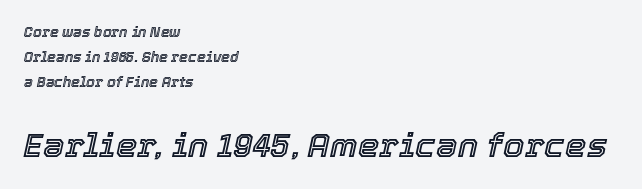
{"italic": "yes", "lean": "right", "slant_degrees": 12, "width": "normal", "x_height": "medium", "monospaced": "no", "underline": "no", "align": "left", "line_spacing_ratio": 1.79, "letter_spacing": "normal", "letter_spacing_em": 0.0, "larger_block": "second", "size_ratio": 2.43, "glyph_px": 34}
